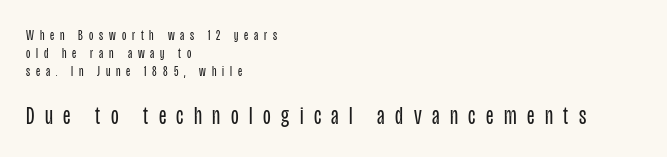
The image shows 25 px text type, upright; set left-aligned, normal line spacing (1.28x), unusually wide letter spacing (+0.42 em), not underlined; the second (bottom) block is 1.79x larger.
